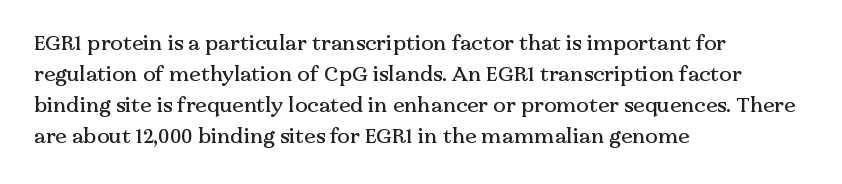
Q: Is the text italic (slanted)? A: No, it is upright.
Q: Is the text underlined? A: No.
Q: How is the paragraph aligned? A: Left-aligned.
Q: Is the spacing between letters normal or unusually wide? A: Normal.
Q: Is the spacing between lines tight, normal or loose? A: Normal.
